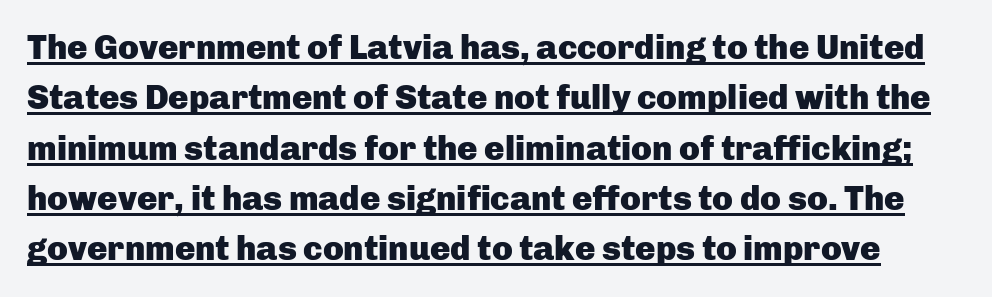
The image shows 34 px heavy sans-serif type, upright; set normal line spacing (1.48x), normal letter spacing, underlined; low stroke contrast and a medium x-height.
